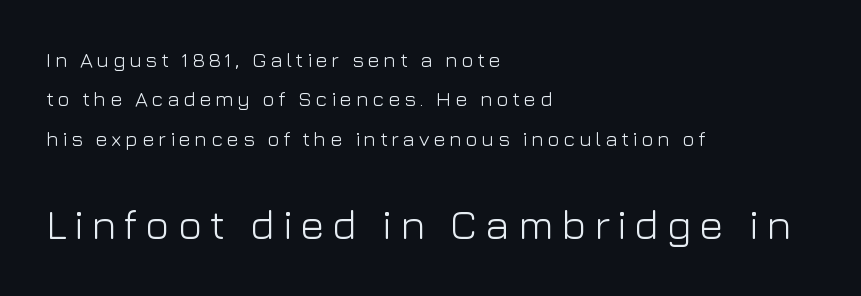
{"serif": "no", "italic": "no", "bold": "no", "weight": "light", "width": "normal", "stroke_contrast": "low", "x_height": "medium", "monospaced": "no", "underline": "no", "align": "left", "line_spacing_ratio": 1.88, "larger_block": "second", "size_ratio": 2.0, "glyph_px": 42}
